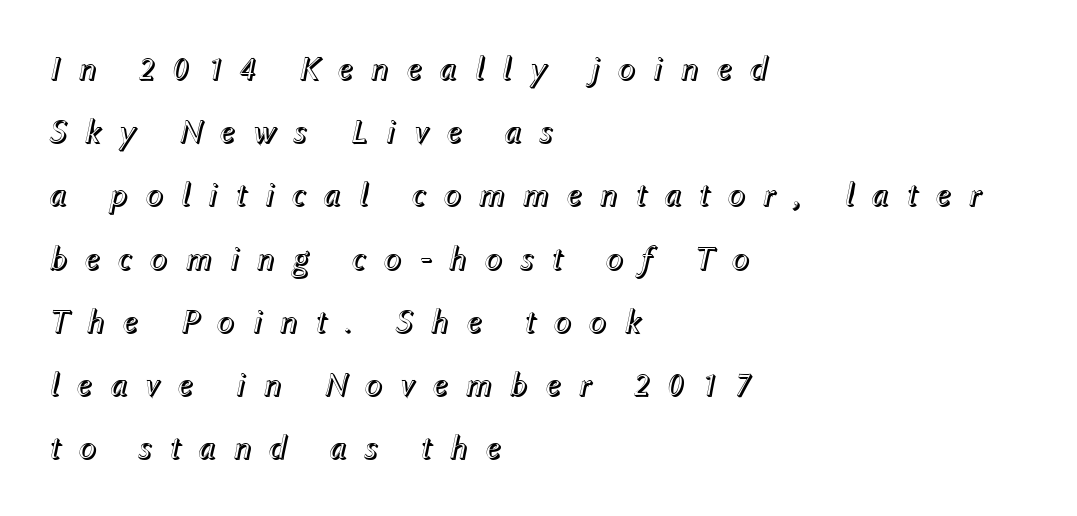
{"italic": "yes", "lean": "right", "slant_degrees": 12, "width": "normal", "x_height": "medium", "monospaced": "no", "underline": "no", "align": "left", "line_spacing_ratio": 1.86, "letter_spacing": "wide", "letter_spacing_em": 0.49, "glyph_px": 34}
